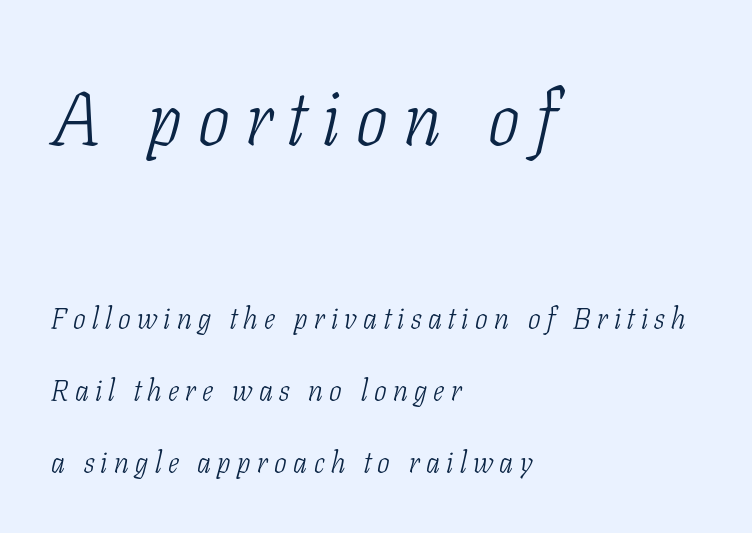
{"serif": "yes", "italic": "yes", "lean": "right", "slant_degrees": 11, "bold": "no", "weight": "light", "width": "condensed", "stroke_contrast": "low", "x_height": "medium", "monospaced": "no", "underline": "no", "align": "left", "line_spacing": "loose", "line_spacing_ratio": 2.4, "letter_spacing": "wide", "letter_spacing_em": 0.21, "larger_block": "first", "size_ratio": 2.5, "glyph_px": 75}
